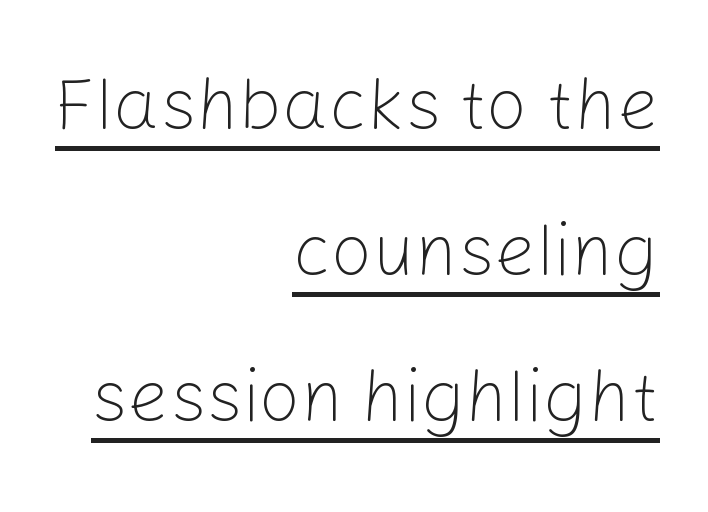
Q: Is the text bold? A: No.
Q: Is the text italic (slanted)? A: No, it is upright.
Q: Is the typeface a serif or a sans-serif typeface? A: Sans-serif.
Q: Is the text underlined? A: Yes.
Q: How is the paragraph aligned? A: Right-aligned.
Q: Is the spacing between letters normal or unusually wide? A: Normal.
Q: Is the spacing between lines tight, normal or loose? A: Loose.
Q: Width (condensed, normal, or wide)? A: Normal.
Q: Stroke contrast? A: Low.
Q: x-height? A: Medium.
Q: Monospaced? A: No.
